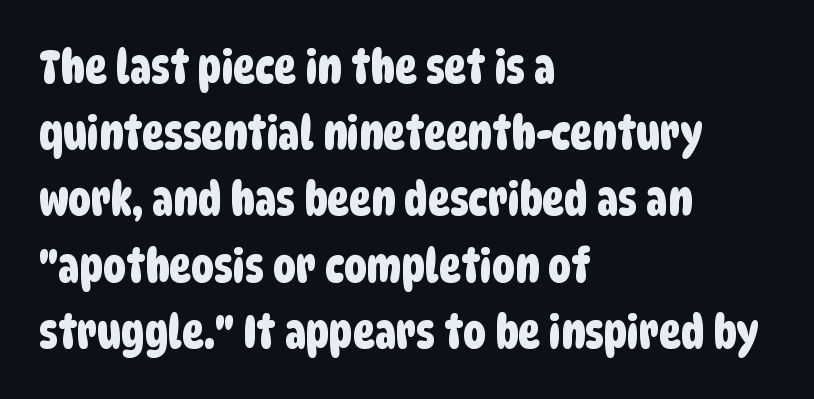
Q: Is the typeface a serif or a sans-serif typeface? A: Sans-serif.
Q: Is the text underlined? A: No.
Q: How is the paragraph aligned? A: Left-aligned.
Q: Is the spacing between letters normal or unusually wide? A: Normal.
Q: Is the spacing between lines tight, normal or loose? A: Normal.
Q: Width (condensed, normal, or wide)? A: Condensed.
Q: Stroke contrast? A: Low.
Q: x-height? A: Large.
Q: Monospaced? A: No.
